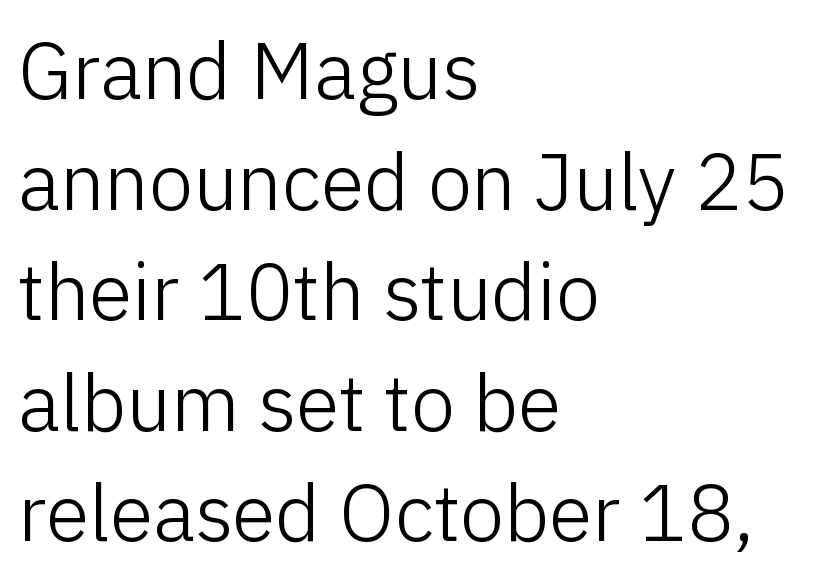
Q: Is the text bold? A: No.
Q: Is the text italic (slanted)? A: No, it is upright.
Q: Is the typeface a serif or a sans-serif typeface? A: Sans-serif.
Q: Is the text underlined? A: No.
Q: How is the paragraph aligned? A: Left-aligned.
Q: Is the spacing between letters normal or unusually wide? A: Normal.
Q: Is the spacing between lines tight, normal or loose? A: Normal.
Q: Width (condensed, normal, or wide)? A: Normal.
Q: Stroke contrast? A: Low.
Q: x-height? A: Medium.
Q: Monospaced? A: No.
